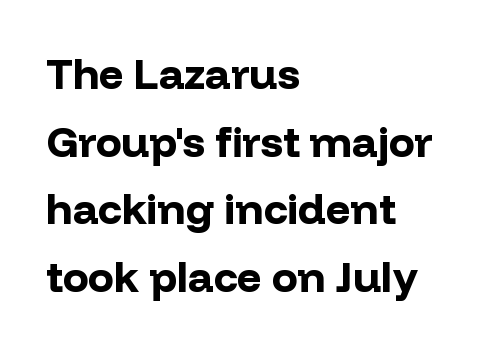
Q: Is the text bold? A: Yes.
Q: Is the text italic (slanted)? A: No, it is upright.
Q: Is the typeface a serif or a sans-serif typeface? A: Sans-serif.
Q: Is the text underlined? A: No.
Q: How is the paragraph aligned? A: Left-aligned.
Q: Is the spacing between letters normal or unusually wide? A: Normal.
Q: Is the spacing between lines tight, normal or loose? A: Normal.
Q: Width (condensed, normal, or wide)? A: Normal.
Q: Stroke contrast? A: Low.
Q: x-height? A: Medium.
Q: Monospaced? A: No.
